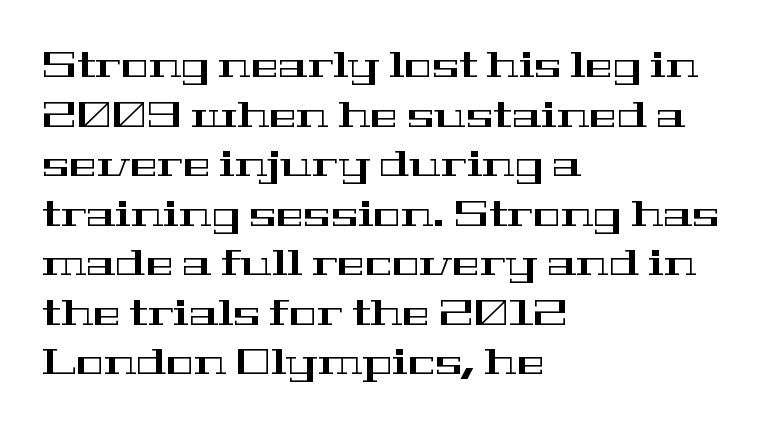
Glance below the letters and you will spot only blank space. Ordinary non-slanted type is in use. Line beginnings align vertically; line endings do not. Students, observe: this is what conventionally led text looks like. What kind of face is this? One with serifs.
